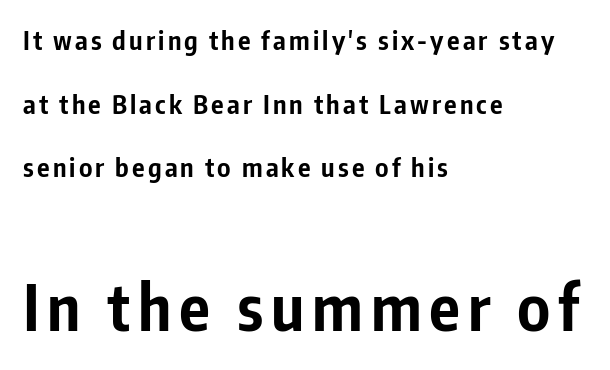
Q: Is the text bold? A: Yes.
Q: Is the text italic (slanted)? A: No, it is upright.
Q: Is the typeface a serif or a sans-serif typeface? A: Sans-serif.
Q: Is the text underlined? A: No.
Q: How is the paragraph aligned? A: Left-aligned.
Q: Is the spacing between lines tight, normal or loose? A: Loose.
Q: Which block of text is set in a larger size, the first (top) or the second (bottom)? A: The second (bottom) one.
Q: Width (condensed, normal, or wide)? A: Condensed.
Q: Stroke contrast? A: Low.
Q: x-height? A: Medium.
Q: Monospaced? A: No.
